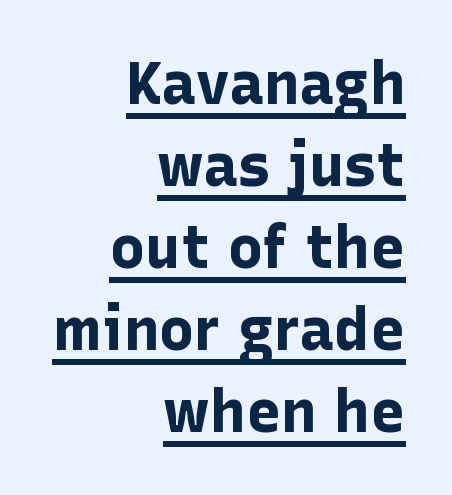
{"serif": "no", "italic": "no", "bold": "yes", "weight": "bold", "width": "normal", "stroke_contrast": "low", "x_height": "medium", "monospaced": "no", "underline": "yes", "align": "right", "line_spacing": "normal", "line_spacing_ratio": 1.39, "letter_spacing": "normal", "letter_spacing_em": 0.0, "glyph_px": 59}
